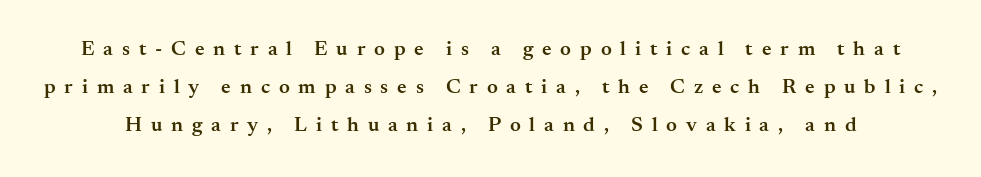
The image shows 21 px text type, upright; set line spacing 1.81x, unusually wide letter spacing (+0.42 em), not underlined.
